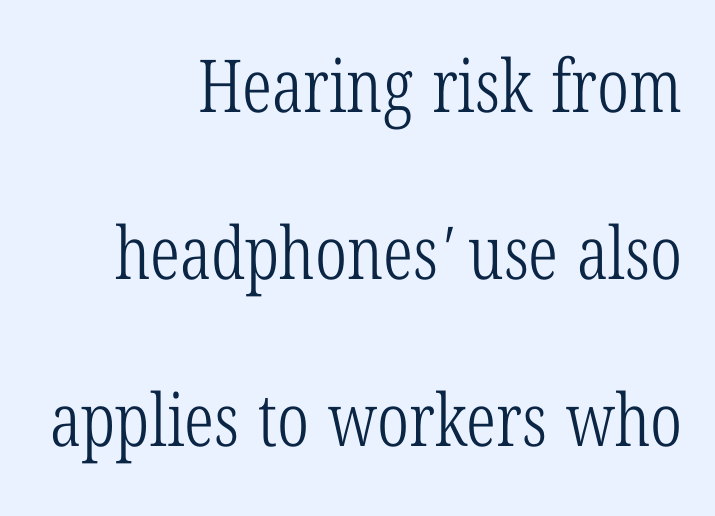
Looks like regular typesetting: each glyph gets only the width it needs. Leftover space on each line is placed entirely before the opening word. The font is comparable to plain body text, perhaps lighter. No word sits above an underline. Is the letter spacing exaggerated? No — it looks like the ordinary default. Loosely led — the rows are spread out.
